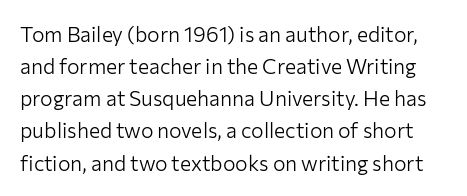
Q: Is the text bold? A: No.
Q: Is the text italic (slanted)? A: No, it is upright.
Q: Is the text underlined? A: No.
Q: Is the spacing between letters normal or unusually wide? A: Normal.
Q: Is the spacing between lines tight, normal or loose? A: Normal.
